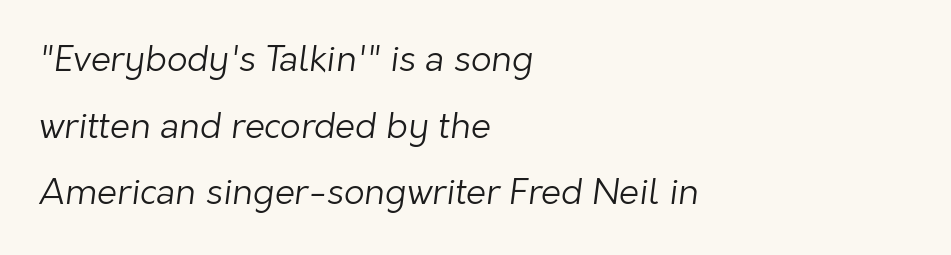
{"serif": "no", "bold": "no", "weight": "light", "width": "normal", "stroke_contrast": "low", "x_height": "medium", "monospaced": "no", "underline": "no", "align": "left", "line_spacing_ratio": 1.85, "letter_spacing": "normal", "letter_spacing_em": 0.0, "glyph_px": 36}
